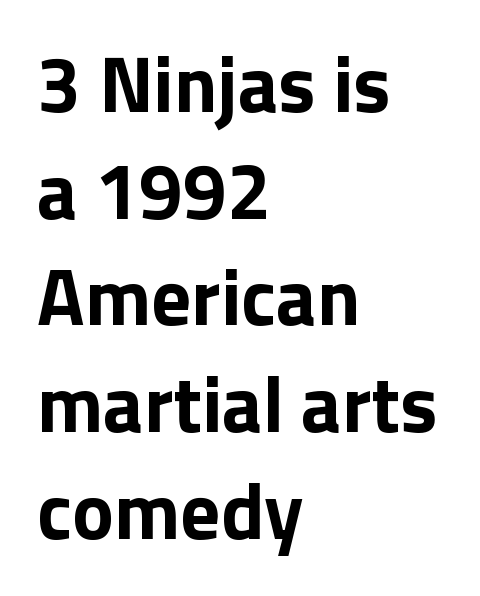
Q: Is the text bold? A: Yes.
Q: Is the text italic (slanted)? A: No, it is upright.
Q: Is the typeface a serif or a sans-serif typeface? A: Sans-serif.
Q: Is the text underlined? A: No.
Q: How is the paragraph aligned? A: Left-aligned.
Q: Is the spacing between letters normal or unusually wide? A: Normal.
Q: Is the spacing between lines tight, normal or loose? A: Normal.
Q: Width (condensed, normal, or wide)? A: Normal.
Q: Stroke contrast? A: Low.
Q: x-height? A: Medium.
Q: Monospaced? A: No.
